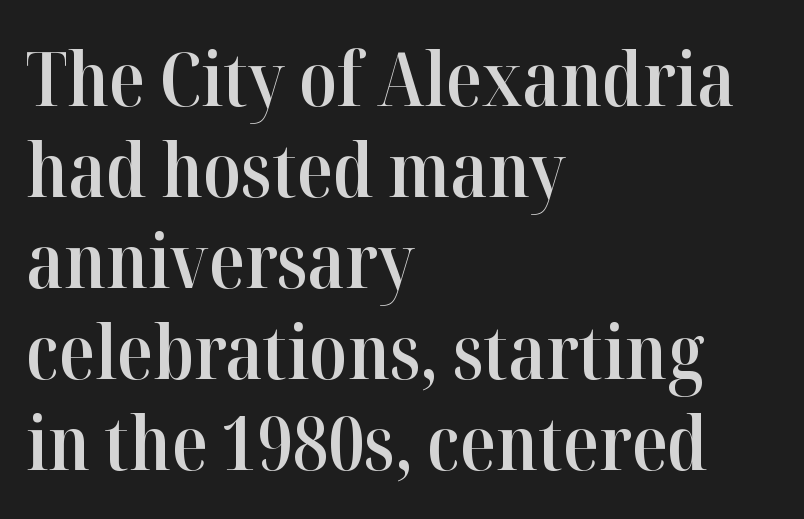
The image shows 74 px semibold serif type, upright; set left-aligned, line spacing 1.23x, normal letter spacing, not underlined; high stroke contrast and a medium x-height.
